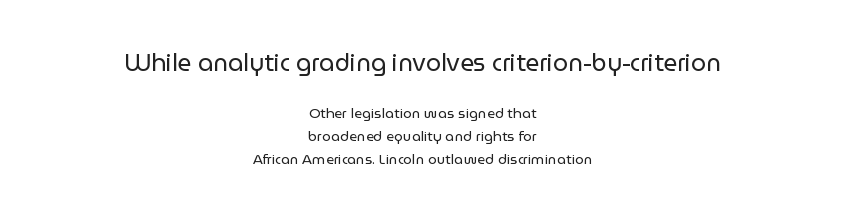
{"italic": "no", "bold": "no", "underline": "no", "align": "center", "line_spacing": "normal", "line_spacing_ratio": 1.63, "letter_spacing": "normal", "letter_spacing_em": 0.0, "larger_block": "first", "size_ratio": 1.71, "glyph_px": 24}
